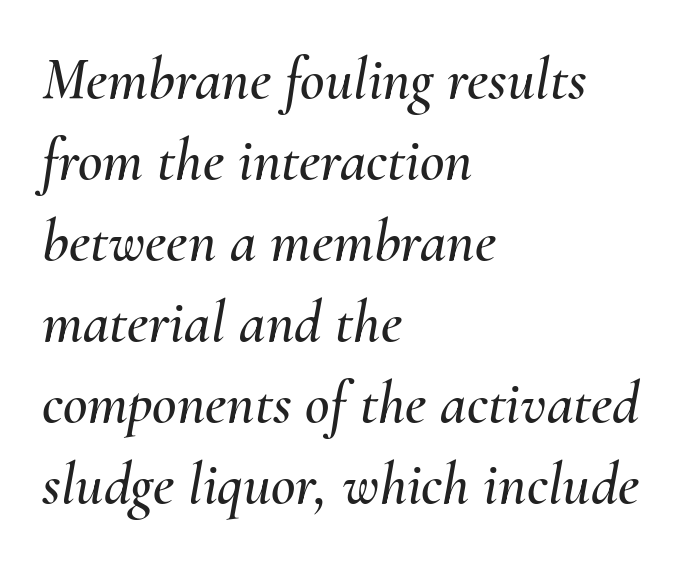
Q: Is the text italic (slanted)? A: Yes, it leans right by about 10 degrees.
Q: Is the text underlined? A: No.
Q: How is the paragraph aligned? A: Left-aligned.
Q: Is the spacing between letters normal or unusually wide? A: Normal.
Q: Is the spacing between lines tight, normal or loose? A: Normal.
Q: Width (condensed, normal, or wide)? A: Normal.
Q: Stroke contrast? A: Medium.
Q: x-height? A: Small.
Q: Monospaced? A: No.
